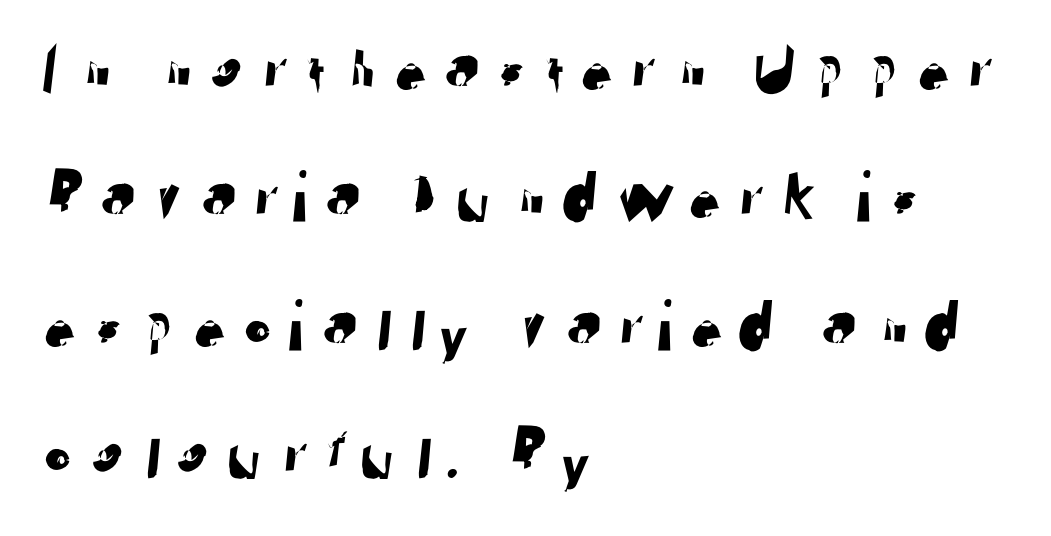
Reading down the block, your eye returns to a fixed left position each line. The letters advance in unequal steps, a hallmark of proportional type. Type style note: lacks serifs. Descender tails drop into unmarked territory.
